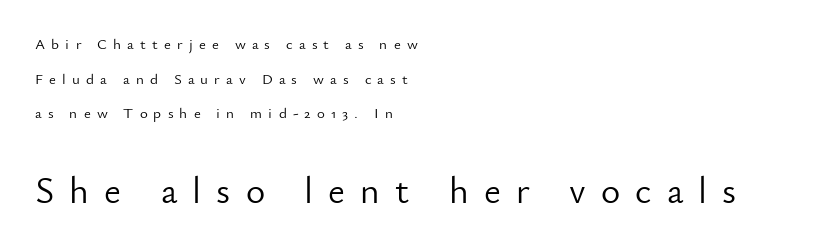
{"serif": "no", "italic": "no", "bold": "no", "weight": "light", "width": "normal", "stroke_contrast": "low", "x_height": "small", "monospaced": "no", "underline": "no", "align": "left", "line_spacing": "loose", "line_spacing_ratio": 2.31, "letter_spacing": "wide", "letter_spacing_em": 0.41, "larger_block": "second", "size_ratio": 2.47, "glyph_px": 37}
